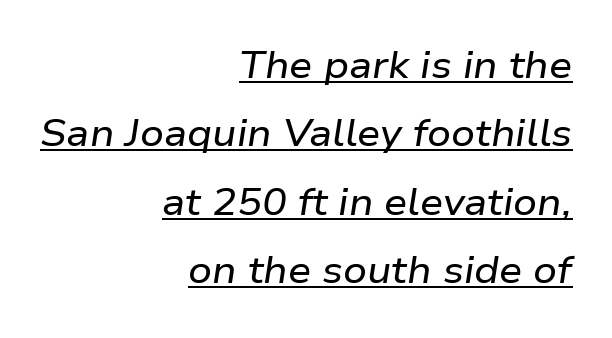
Q: Is the text italic (slanted)? A: Yes, it leans right by about 9 degrees.
Q: Is the text underlined? A: Yes.
Q: How is the paragraph aligned? A: Right-aligned.
Q: Is the spacing between letters normal or unusually wide? A: Normal.
Q: Width (condensed, normal, or wide)? A: Wide.
Q: Stroke contrast? A: Low.
Q: x-height? A: Medium.
Q: Monospaced? A: No.
